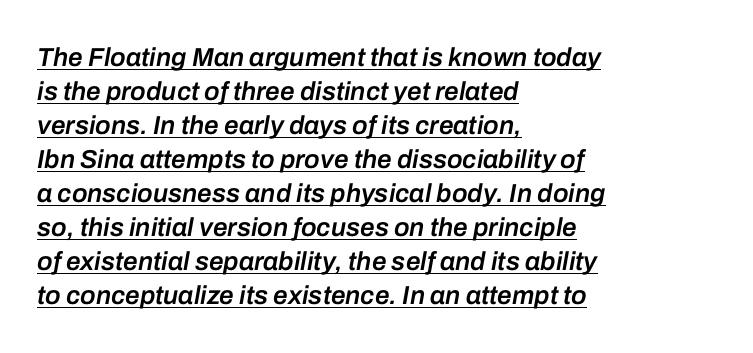
The image shows 26 px text type, italic (leaning right); set left-aligned, normal line spacing (1.31x), normal letter spacing, underlined.
